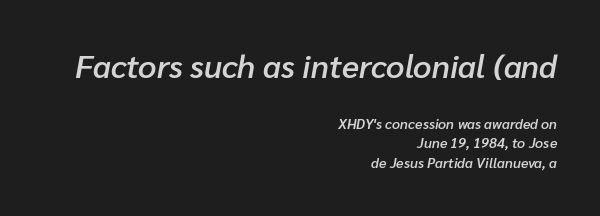
{"italic": "yes", "lean": "right", "slant_degrees": 10, "bold": "semi", "weight": "semibold", "width": "normal", "stroke_contrast": "low", "x_height": "medium", "monospaced": "no", "underline": "no", "align": "right", "line_spacing": "normal", "line_spacing_ratio": 1.41, "letter_spacing": "normal", "letter_spacing_em": 0.0, "larger_block": "first", "size_ratio": 2.29, "glyph_px": 32}
